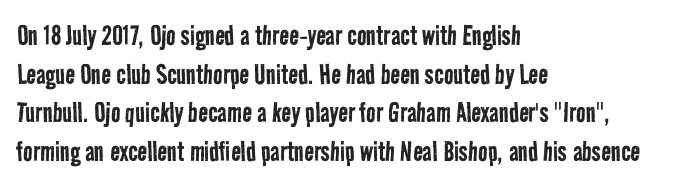
{"serif": "no", "bold": "no", "weight": "regular", "width": "condensed", "stroke_contrast": "low", "x_height": "medium", "monospaced": "no", "underline": "no", "align": "left", "line_spacing_ratio": 1.21, "letter_spacing": "normal", "letter_spacing_em": 0.0, "glyph_px": 32}
